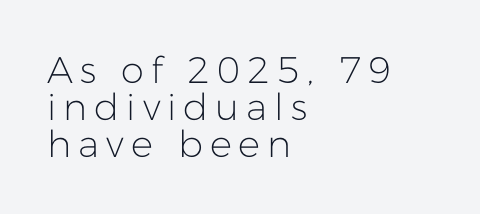
{"serif": "no", "italic": "no", "bold": "no", "weight": "light", "width": "normal", "stroke_contrast": "low", "x_height": "medium", "monospaced": "no", "underline": "no", "align": "left", "line_spacing": "tight", "line_spacing_ratio": 1.0, "glyph_px": 37}
